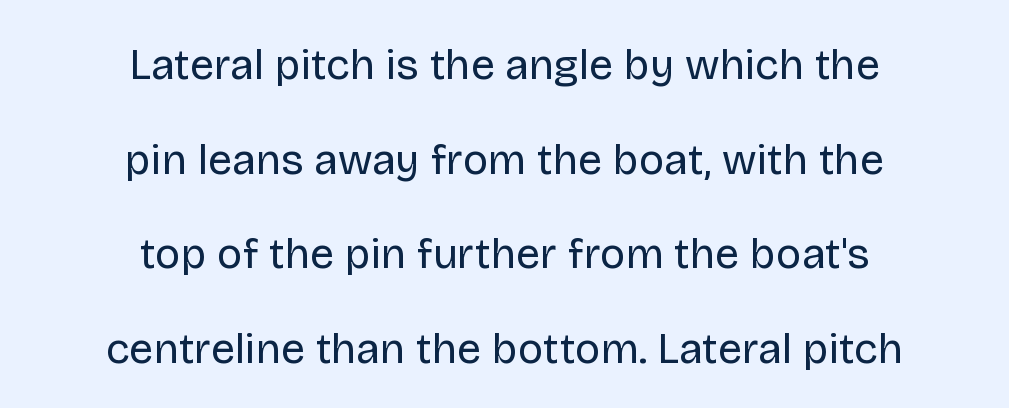
The tracking reads as untouched default to a designer's eye. No letter is thick-stroked: the sample isn't bold. Line spacing here is loose. A typesetter would call this proportional, since set widths differ per character.
